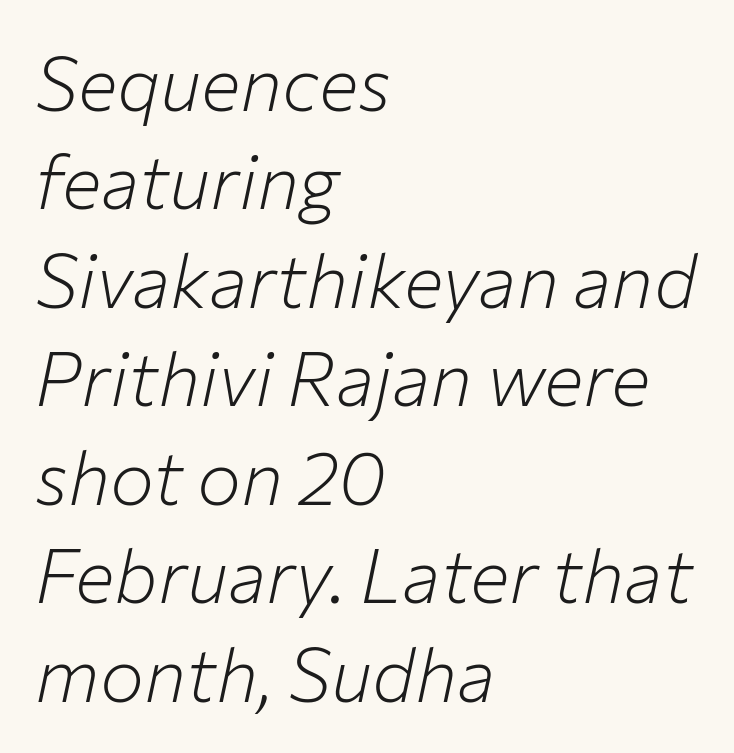
Q: Is the text bold? A: No.
Q: Is the text italic (slanted)? A: Yes, it leans right by about 12 degrees.
Q: Is the text underlined? A: No.
Q: How is the paragraph aligned? A: Left-aligned.
Q: Is the spacing between letters normal or unusually wide? A: Normal.
Q: Is the spacing between lines tight, normal or loose? A: Normal.
Q: Width (condensed, normal, or wide)? A: Normal.
Q: Stroke contrast? A: Low.
Q: x-height? A: Medium.
Q: Monospaced? A: No.
